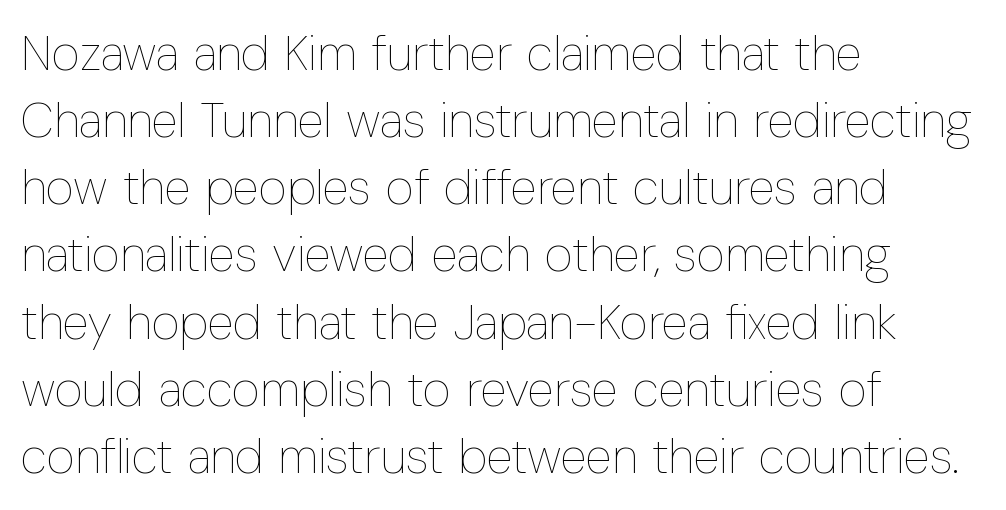
Weight class: somewhere from thin through regular. Quick note: not italic, upright. Each word holds together tightly as a unit, with standard inter-letter gaps. The foot of each line stays bare and open. The compositor pushed each line to the left boundary.
